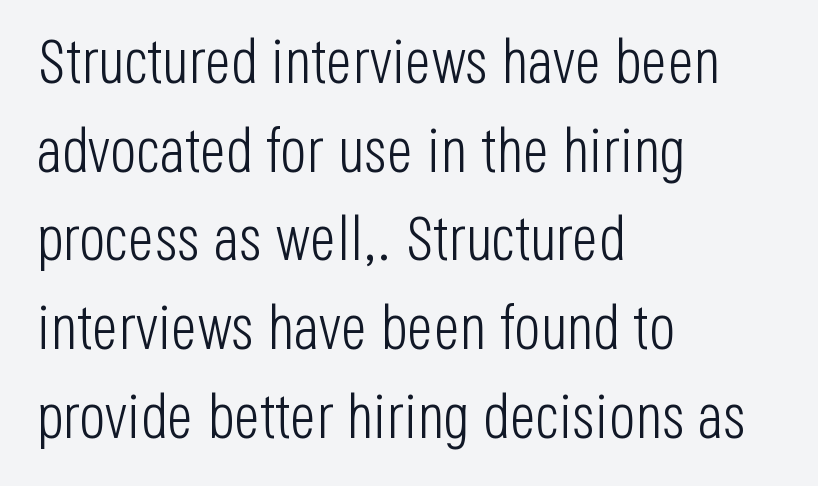
{"serif": "no", "italic": "no", "bold": "no", "weight": "light", "width": "condensed", "stroke_contrast": "low", "x_height": "large", "monospaced": "no", "underline": "no", "align": "left", "line_spacing": "normal", "line_spacing_ratio": 1.43, "letter_spacing": "normal", "letter_spacing_em": 0.0, "glyph_px": 62}
